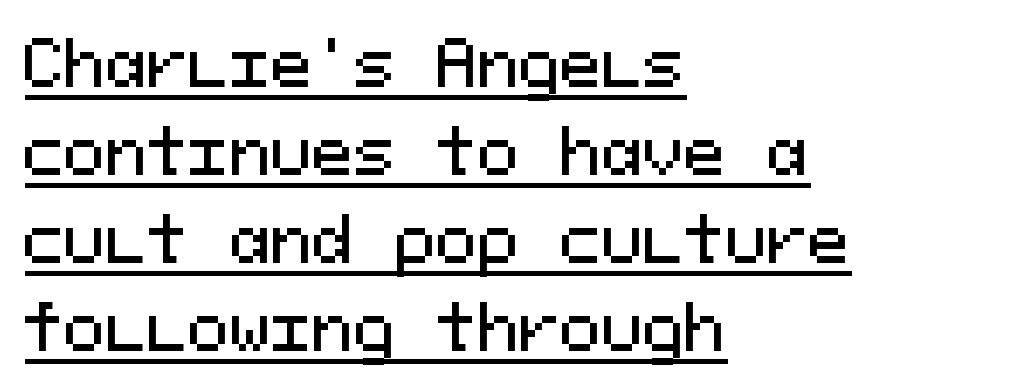
The image shows 62 px sans-serif type, upright, monospaced; set left-aligned, normal line spacing (1.42x), normal letter spacing, underlined; medium stroke contrast and a medium x-height.
